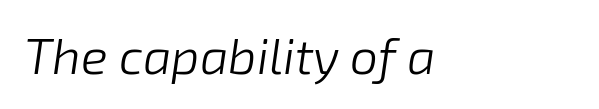
The image shows 50 px light type, italic (leaning right); set left-aligned, normal letter spacing, not underlined; low stroke contrast and a medium x-height.
